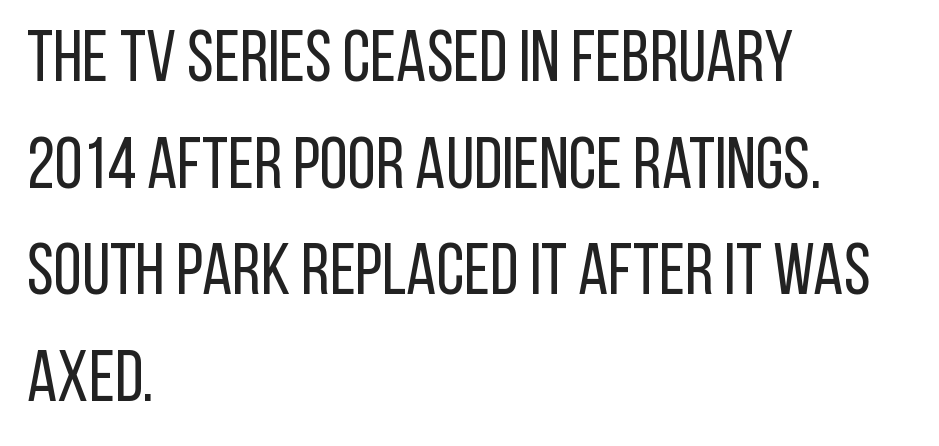
Look at the bottom of the vertical strokes: they stop flat, with no serifs. Look at the tracking — it's just the regular setting, nothing added. This sample has the flowing, uneven cadence of proportional lettering. These lines stack with their left ends in a neat column.
